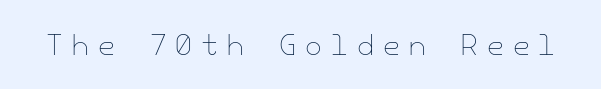
Substantial extra tracking has been applied to these lines. The strokes are not fattened; the text isn't bold. Beneath every word, the page is bare. The specimen reads as upright at a glance.
